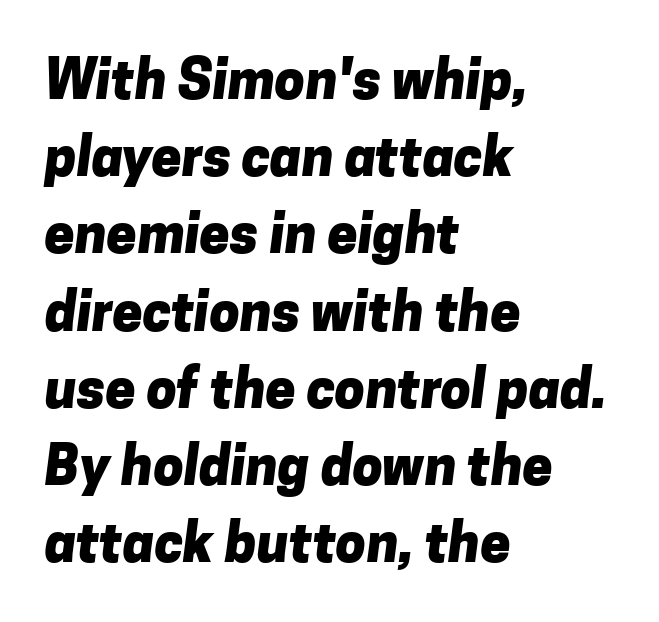
The typesetting leans heavy: a genuine bold. A classic flush-left, rag-right setting is used for this passage. Letterform terminals end flat and unadorned throughout the passage. The gaps between neighbouring characters are ordinary and unremarkable. The face used here is proportionally spaced, like ordinary book or web type. Regular leading.
